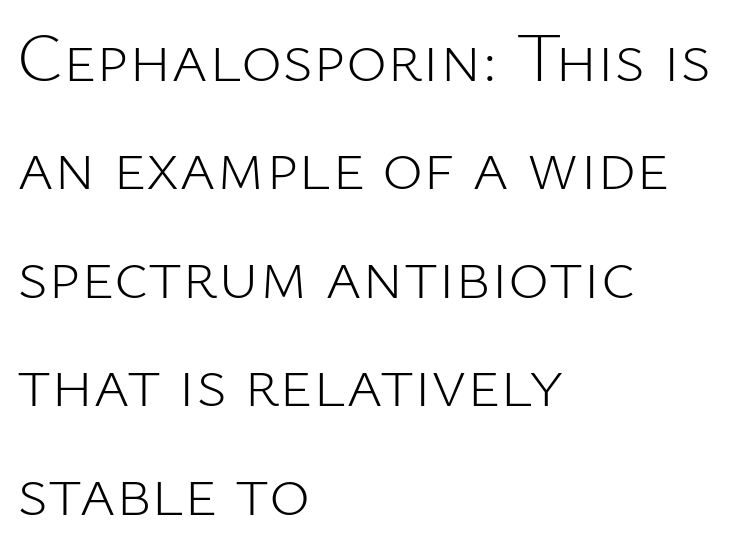
The compositor pushed each line to the left boundary. The cut favours lightness, reaching ordinary text weight at its darkest. Designer's note — italics off, roman on. These lines sit exactly where default settings would place them. The rendering uses natural spacing where letterforms have individual widths.
